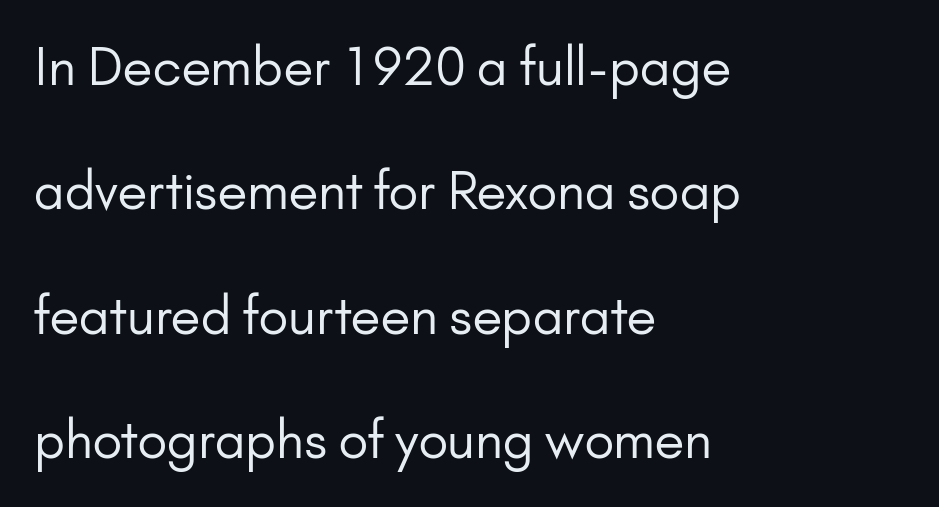
{"serif": "no", "italic": "no", "bold": "no", "weight": "regular", "width": "normal", "stroke_contrast": "low", "x_height": "small", "monospaced": "no", "underline": "no", "align": "left", "line_spacing": "loose", "line_spacing_ratio": 2.44, "letter_spacing": "normal", "letter_spacing_em": 0.0, "glyph_px": 51}
